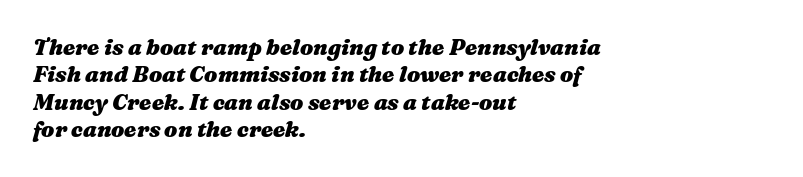
The glyphs are unaccompanied by any horizontal stroke below them. The designer left line spacing at the default. The rag falls on the right side of this text block. Standard letterfit; no display-style spreading of the glyphs.
